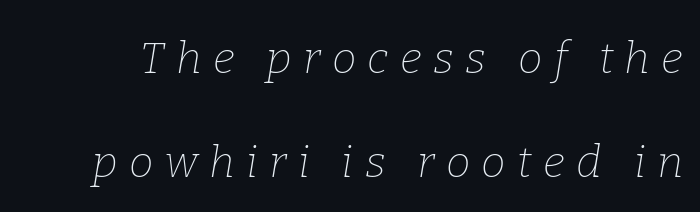
The image shows 44 px thin serif type, italic (leaning right); set loose line spacing (2.37x), unusually wide letter spacing (+0.26 em), not underlined; low stroke contrast and a medium x-height.
